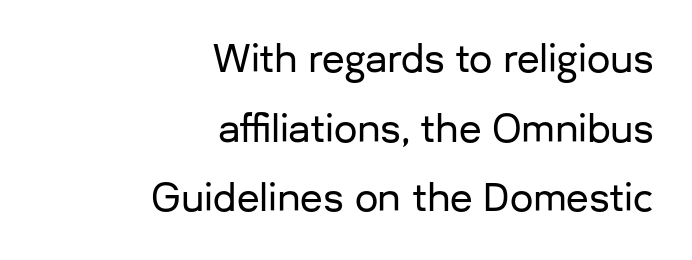
Teacher's note: observe the even right margin — that is flush-right alignment. Do the letters lean? They stand straight. Each letter's strokes conclude bluntly, with no projecting serifs. A typesetter would call this proportional, since set widths differ per character.
